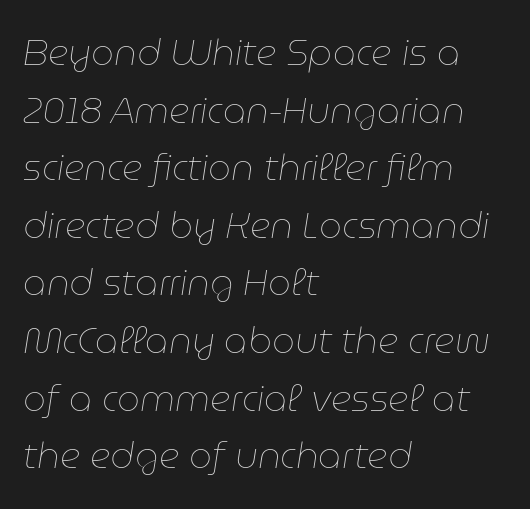
The image shows 36 px thin type, italic (leaning right); set left-aligned, normal line spacing (1.6x), normal letter spacing, not underlined; low stroke contrast and a medium x-height.
